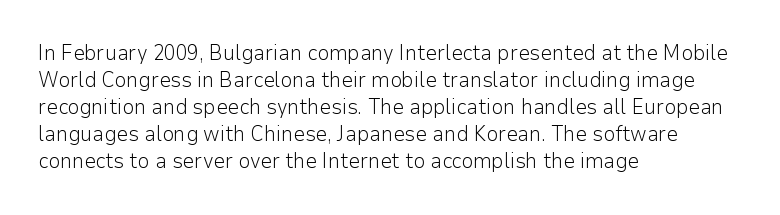
The passage shown is not underscored anywhere. Summary of vertical rhythm: regular, with standard interline spacing. The rag falls on the right side of this text block. Notice how the stems are strictly vertical — no italics here. Vertical stems look standard width or narrower in stroke.
